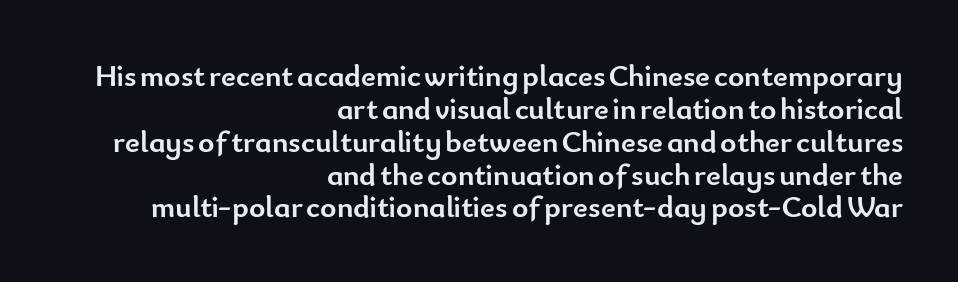
Q: Is the text bold? A: Yes.
Q: Is the text italic (slanted)? A: No, it is upright.
Q: Is the typeface a serif or a sans-serif typeface? A: Sans-serif.
Q: Is the text underlined? A: No.
Q: How is the paragraph aligned? A: Right-aligned.
Q: Is the spacing between letters normal or unusually wide? A: Normal.
Q: Is the spacing between lines tight, normal or loose? A: Tight.
Q: Width (condensed, normal, or wide)? A: Normal.
Q: Stroke contrast? A: Low.
Q: x-height? A: Small.
Q: Monospaced? A: No.
